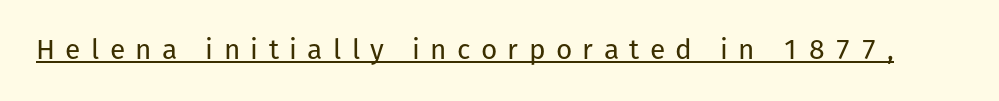
A typesetter would label this face a sans. Stems and bowls with no extra thickness — not bold. Observe the wide spacing: letters keep a clear distance from each other. Posture: vertical. Check the space under the baseline: a stroke is drawn there. Spacing verdict: proportional, widths tailored to each character.
